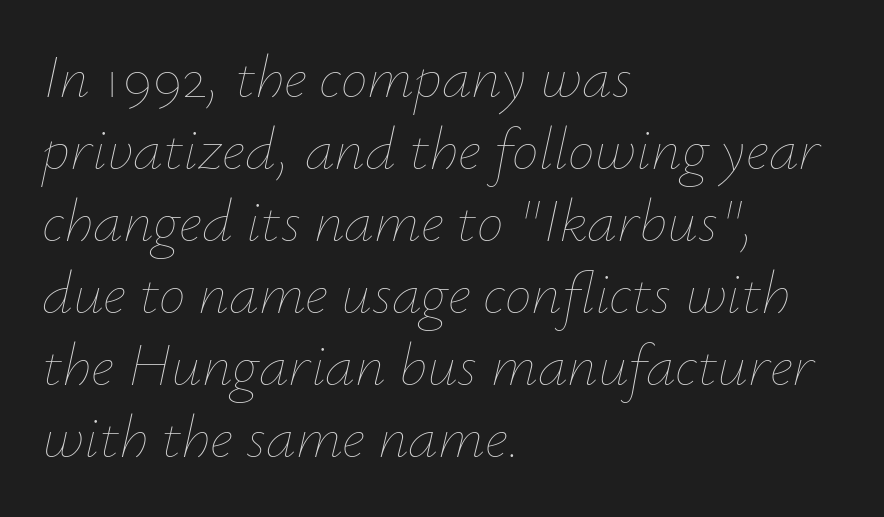
Q: Is the text bold? A: No.
Q: Is the text italic (slanted)? A: Yes, it leans right by about 12 degrees.
Q: Is the text underlined? A: No.
Q: How is the paragraph aligned? A: Left-aligned.
Q: Is the spacing between letters normal or unusually wide? A: Normal.
Q: Width (condensed, normal, or wide)? A: Normal.
Q: Stroke contrast? A: Low.
Q: x-height? A: Small.
Q: Monospaced? A: No.
